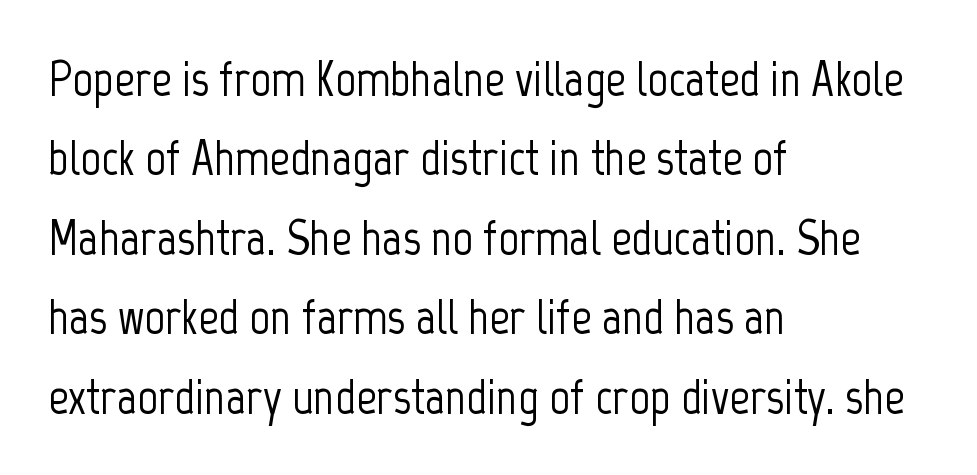
{"serif": "no", "italic": "no", "width": "condensed", "stroke_contrast": "low", "x_height": "medium", "monospaced": "no", "underline": "no", "align": "left", "line_spacing": "normal", "line_spacing_ratio": 1.59, "letter_spacing": "normal", "letter_spacing_em": 0.0, "glyph_px": 50}
